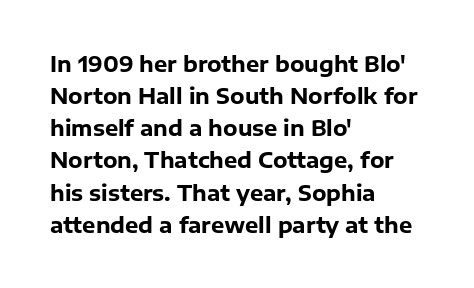
{"italic": "no", "bold": "yes", "underline": "no", "align": "left", "line_spacing": "normal", "line_spacing_ratio": 1.53, "letter_spacing": "normal", "letter_spacing_em": 0.0, "glyph_px": 21}
